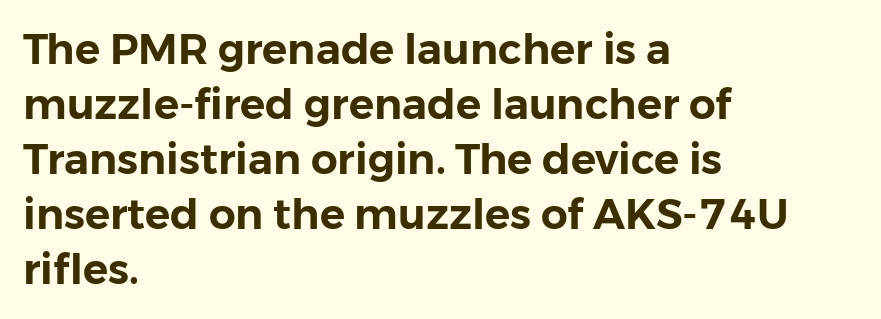
The image shows 42 px sans-serif type, upright; set left-aligned, normal line spacing (1.31x), normal letter spacing, not underlined; low stroke contrast and a medium x-height.
